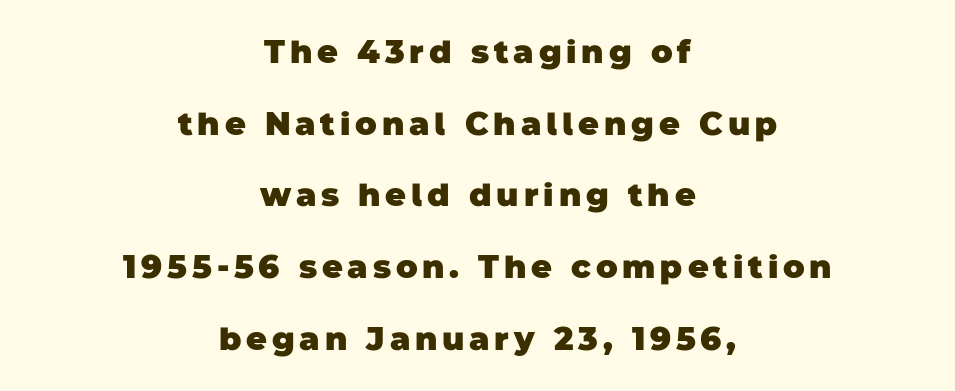
The baseline area is clear. Serif or sans? Sans — the stroke terminals are bare. Horizontal alignment here is central, giving a formal, balanced look. A typesetter would call this proportional, since set widths differ per character. The passage shown is emphatically bold. The vertical gap from one line to the next is large.
